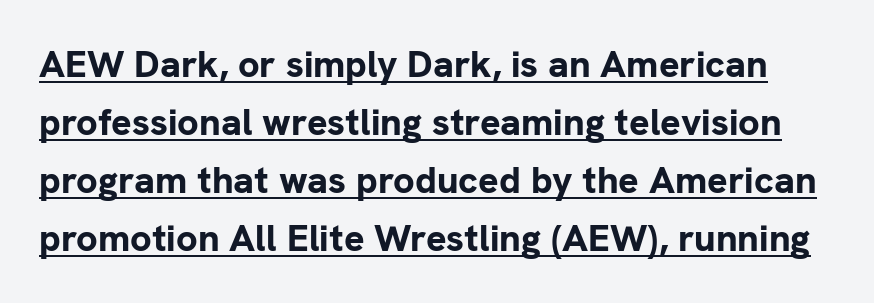
{"serif": "no", "italic": "no", "bold": "yes", "weight": "bold", "width": "normal", "stroke_contrast": "low", "x_height": "medium", "monospaced": "no", "underline": "yes", "line_spacing": "normal", "line_spacing_ratio": 1.53, "letter_spacing": "normal", "letter_spacing_em": 0.0, "glyph_px": 38}
